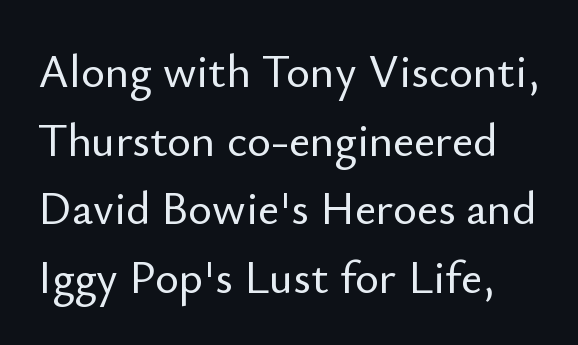
Every character sits straight up, as roman type does. Type style note: lacks serifs. Looks like regular typesetting: each glyph gets only the width it needs. Observe the ordinary spacing: letters are neighbours, not strangers. Type without underlining. Line spacing here is normal.
